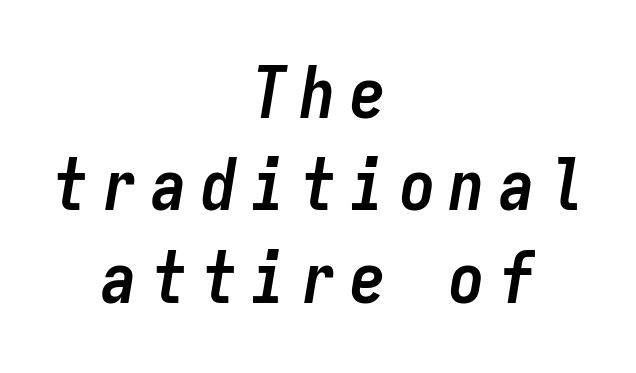
The image shows 71 px semibold, condensed type, italic (leaning right), monospaced; set centered, normal line spacing (1.3x), unusually wide letter spacing (+0.2 em), not underlined; low stroke contrast and a medium x-height.
